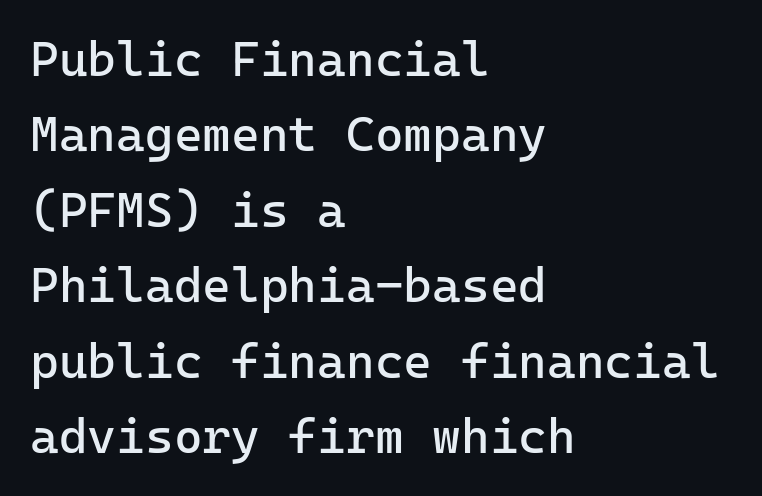
The typeface has the unassuming heft of standard copy or less. The passage shown stacks its lines at a standard gap. A typesetter would call this zero additional tracking. In CSS terms this would be text-align: left. Here the designer chose a console-style face with uniform glyph widths.
